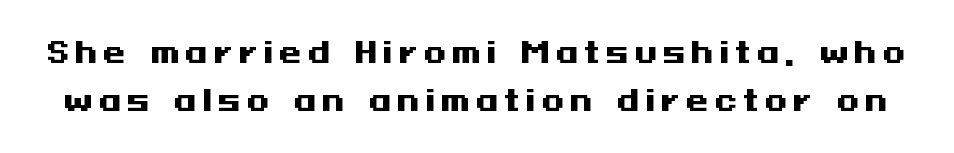
The space directly below the letters is spotless. How are the letters spaced? Widely, with obvious added tracking. The letters stand straight up with perfectly vertical stems. The sample has been set heavy, in full bold. The typeface chosen for these lines omits serifs.
